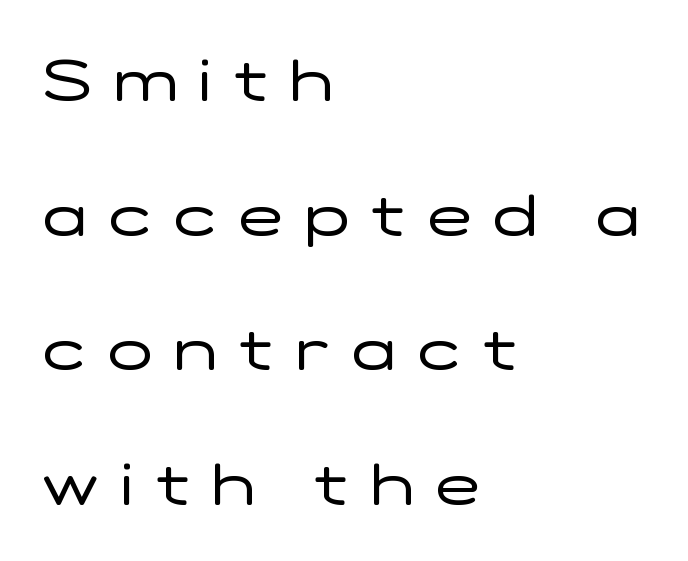
The image shows 58 px regular-weight, wide sans-serif type, upright; set left-aligned, loose line spacing (2.32x), unusually wide letter spacing (+0.39 em), not underlined; low stroke contrast and a medium x-height.
